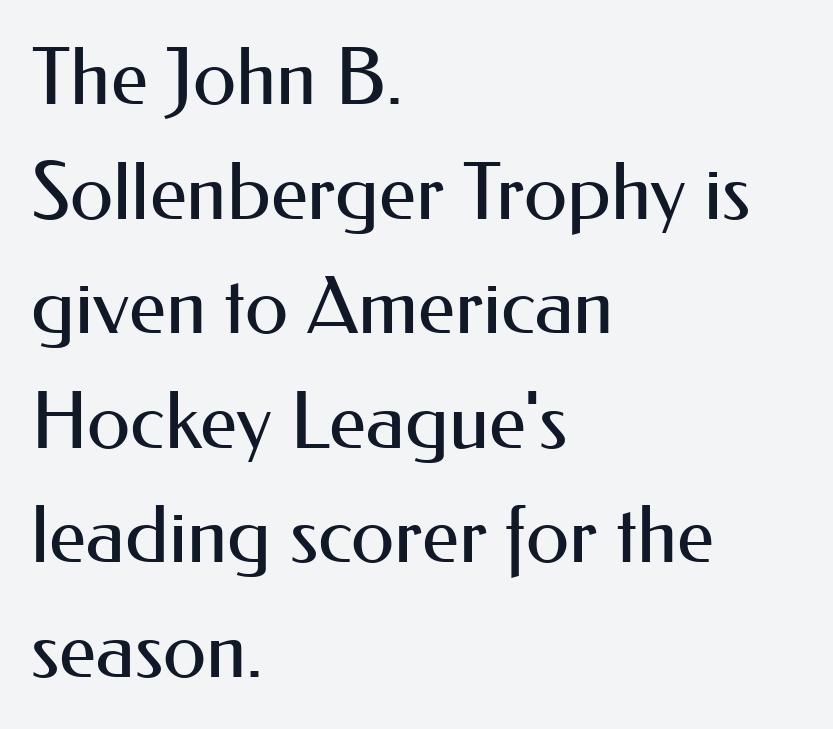
The designer went with a sans here, leaving each stem footless. The passage shown is not underscored anywhere. Look at the tracking — it's just the regular setting, nothing added. The specimen reads as upright at a glance. Varying glyph widths throughout — classic text-font behaviour. Vertical spacing — default.
